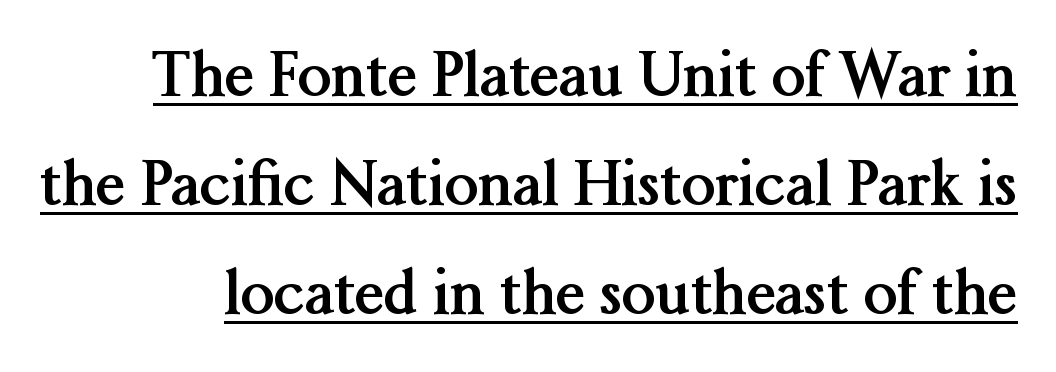
Q: Is the text bold? A: Yes.
Q: Is the text italic (slanted)? A: No, it is upright.
Q: Is the typeface a serif or a sans-serif typeface? A: Serif.
Q: Is the text underlined? A: Yes.
Q: Is the spacing between letters normal or unusually wide? A: Normal.
Q: Width (condensed, normal, or wide)? A: Normal.
Q: Stroke contrast? A: Medium.
Q: x-height? A: Medium.
Q: Monospaced? A: No.
